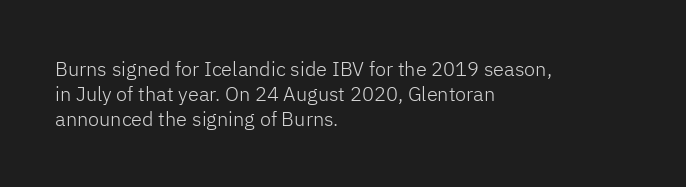
Underline: absent. These glyphs show unthickened strokes, regular width or finer. The leading is moderate, giving the passage an even texture. Upright lettering throughout.
